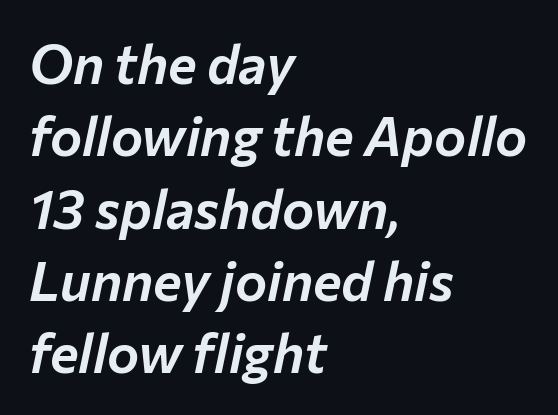
{"italic": "yes", "lean": "right", "slant_degrees": 12, "width": "normal", "stroke_contrast": "low", "x_height": "medium", "monospaced": "no", "underline": "no", "align": "left", "line_spacing": "normal", "line_spacing_ratio": 1.34, "letter_spacing": "normal", "letter_spacing_em": 0.0, "glyph_px": 54}
